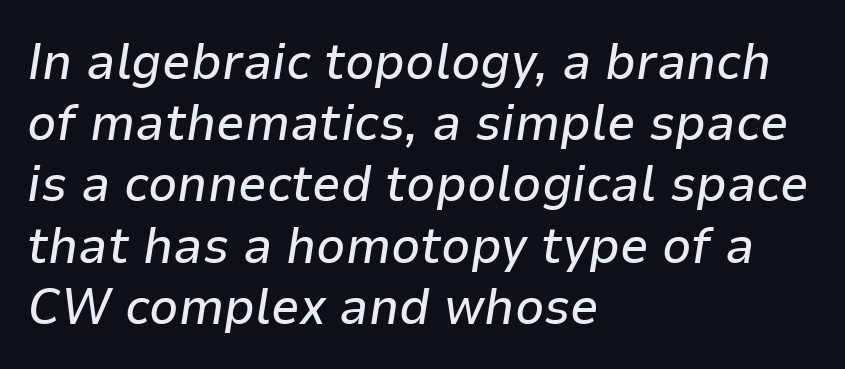
Short note: letters normally spaced. Rendered with sloped, italic letterforms. Nobody drew a line under any word here. Varying glyph widths throughout — classic text-font behaviour. Line starts are locked; line ends wander.
